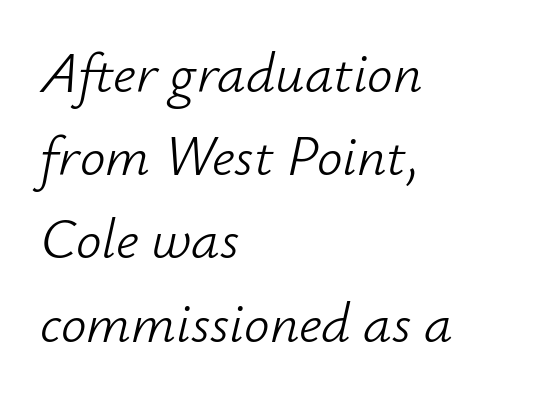
Q: Is the text bold? A: No.
Q: Is the text italic (slanted)? A: Yes, it leans right by about 12 degrees.
Q: Is the text underlined? A: No.
Q: How is the paragraph aligned? A: Left-aligned.
Q: Is the spacing between letters normal or unusually wide? A: Normal.
Q: Is the spacing between lines tight, normal or loose? A: Normal.
Q: Width (condensed, normal, or wide)? A: Normal.
Q: Stroke contrast? A: Low.
Q: x-height? A: Small.
Q: Monospaced? A: No.
